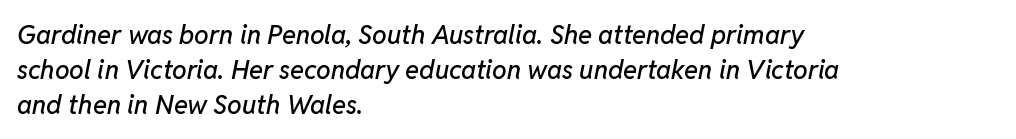
You could call the tracking neutral — neither tight nor loose. The line-height multiplier appears to be the usual default. The rendering anchors every line to the left-hand side. Lines of text with bare space underneath. The whole block is typeset with a tilt.
